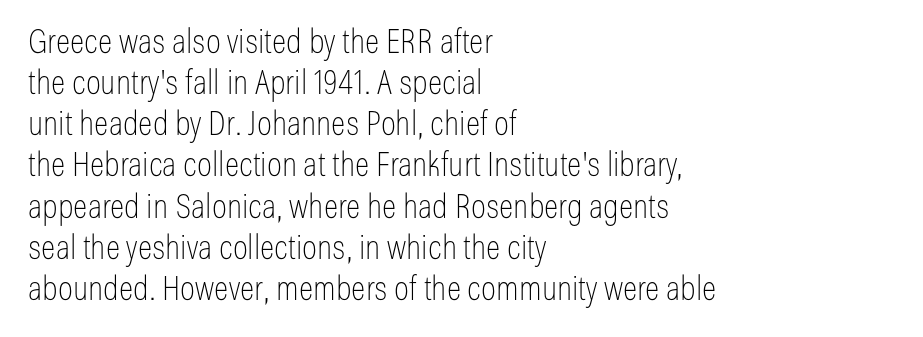
{"serif": "no", "italic": "no", "bold": "no", "weight": "thin", "width": "condensed", "stroke_contrast": "low", "x_height": "medium", "monospaced": "no", "underline": "no", "align": "left", "line_spacing_ratio": 1.21, "letter_spacing": "normal", "letter_spacing_em": 0.0, "glyph_px": 34}
